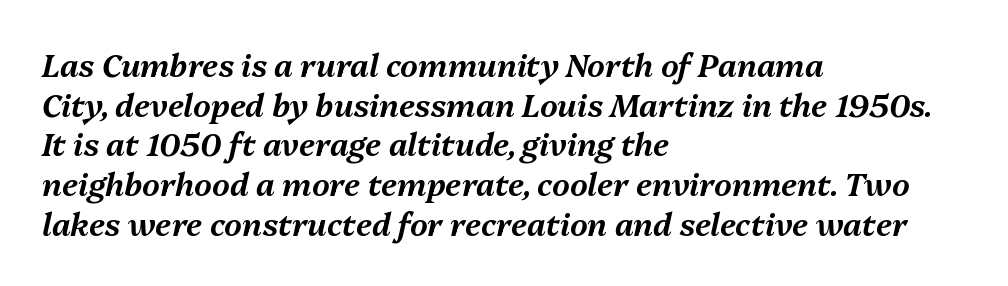
Q: Is the text italic (slanted)? A: Yes, it leans right by about 13 degrees.
Q: Is the text underlined? A: No.
Q: How is the paragraph aligned? A: Left-aligned.
Q: Is the spacing between letters normal or unusually wide? A: Normal.
Q: Is the spacing between lines tight, normal or loose? A: Normal.
Q: Width (condensed, normal, or wide)? A: Normal.
Q: Stroke contrast? A: Medium.
Q: x-height? A: Medium.
Q: Monospaced? A: No.
